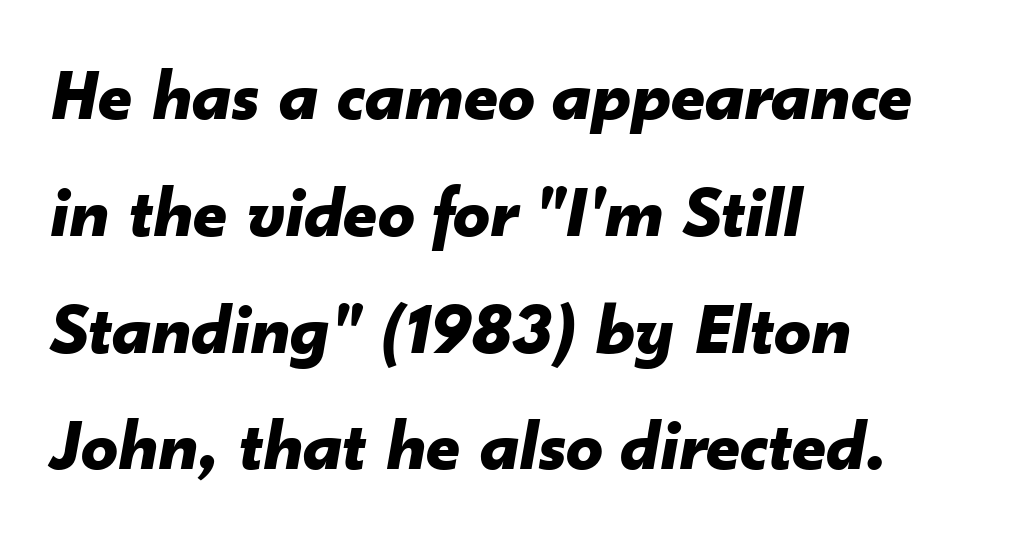
Q: Is the text bold? A: Yes.
Q: Is the text italic (slanted)? A: Yes, it leans right by about 10 degrees.
Q: Is the text underlined? A: No.
Q: How is the paragraph aligned? A: Left-aligned.
Q: Is the spacing between letters normal or unusually wide? A: Normal.
Q: Is the spacing between lines tight, normal or loose? A: Normal.
Q: Width (condensed, normal, or wide)? A: Normal.
Q: Stroke contrast? A: Low.
Q: x-height? A: Small.
Q: Monospaced? A: No.
